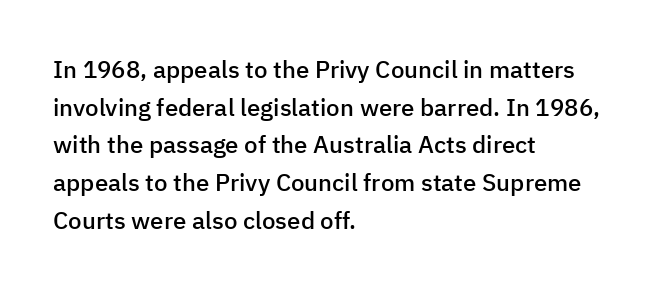
The image shows 24 px text type, upright; set left-aligned, normal line spacing (1.57x), normal letter spacing, not underlined.
